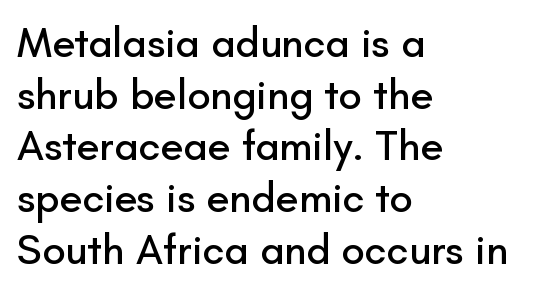
The image shows 42 px sans-serif type, upright; set left-aligned, line spacing 1.23x, normal letter spacing, not underlined; low stroke contrast and a small x-height.
